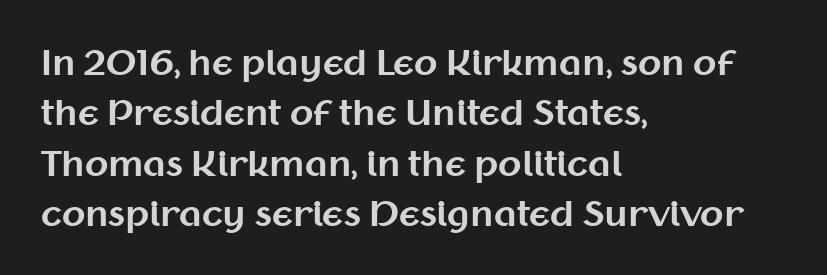
The image shows 34 px bold sans-serif type, upright; set left-aligned, normal line spacing (1.48x), normal letter spacing, not underlined; medium stroke contrast and a medium x-height.
